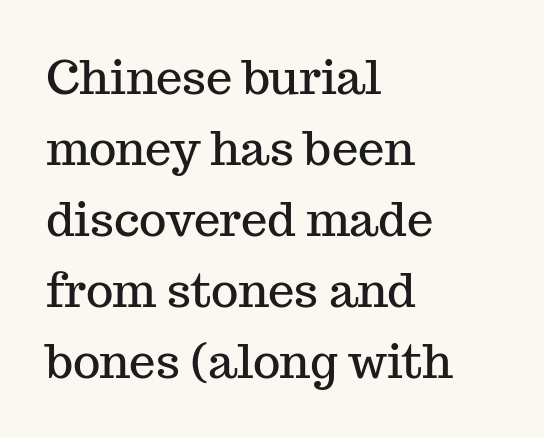
Q: Is the text italic (slanted)? A: No, it is upright.
Q: Is the typeface a serif or a sans-serif typeface? A: Serif.
Q: Is the text underlined? A: No.
Q: How is the paragraph aligned? A: Left-aligned.
Q: Is the spacing between letters normal or unusually wide? A: Normal.
Q: Is the spacing between lines tight, normal or loose? A: Normal.
Q: Width (condensed, normal, or wide)? A: Normal.
Q: Stroke contrast? A: Medium.
Q: x-height? A: Medium.
Q: Monospaced? A: No.
